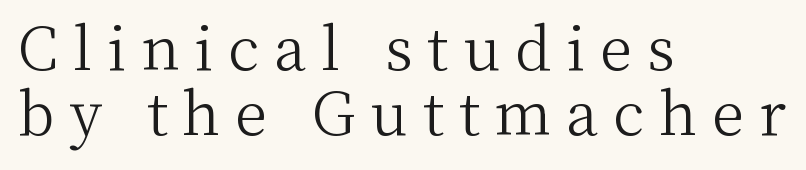
The image shows 59 px light serif type, upright; set left-aligned, tight line spacing (1.1x), unusually wide letter spacing (+0.25 em), not underlined; medium stroke contrast and a medium x-height.
